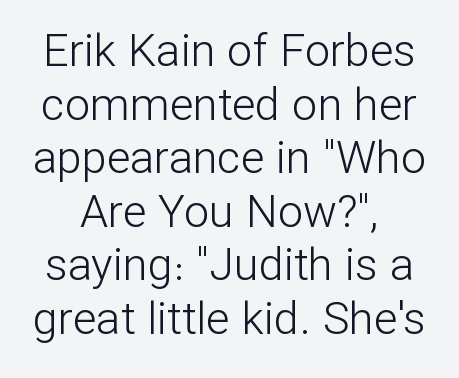
Q: Is the text bold? A: No.
Q: Is the text italic (slanted)? A: No, it is upright.
Q: Is the typeface a serif or a sans-serif typeface? A: Sans-serif.
Q: Is the text underlined? A: No.
Q: Is the spacing between letters normal or unusually wide? A: Normal.
Q: Width (condensed, normal, or wide)? A: Normal.
Q: Stroke contrast? A: Low.
Q: x-height? A: Medium.
Q: Monospaced? A: No.
